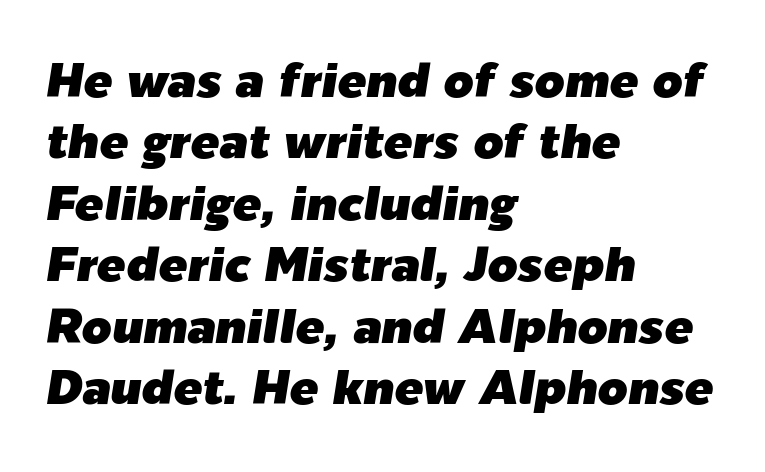
The rag falls on the right side of this text block. The space directly below the letters is spotless. Standard letterfit; no display-style spreading of the glyphs. Every character sits at an angle, as italics do. The passage shown is typed in a proportional face where columns would drift. Vertical spacing — default.
